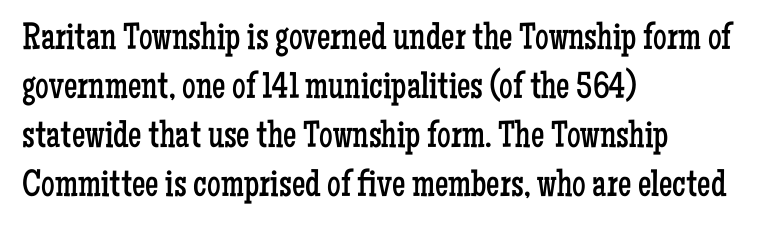
{"serif": "yes", "italic": "no", "bold": "no", "weight": "regular", "width": "condensed", "stroke_contrast": "low", "x_height": "medium", "monospaced": "no", "underline": "no", "align": "left", "line_spacing": "normal", "line_spacing_ratio": 1.29, "letter_spacing": "normal", "letter_spacing_em": 0.0, "glyph_px": 38}
